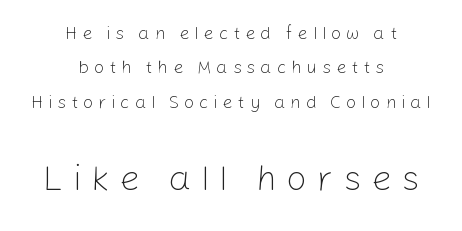
{"serif": "no", "italic": "no", "bold": "no", "weight": "light", "width": "normal", "stroke_contrast": "low", "x_height": "medium", "monospaced": "no", "underline": "no", "align": "center", "line_spacing": "loose", "line_spacing_ratio": 1.91, "letter_spacing": "wide", "letter_spacing_em": 0.27, "larger_block": "second", "size_ratio": 2.0, "glyph_px": 36}
